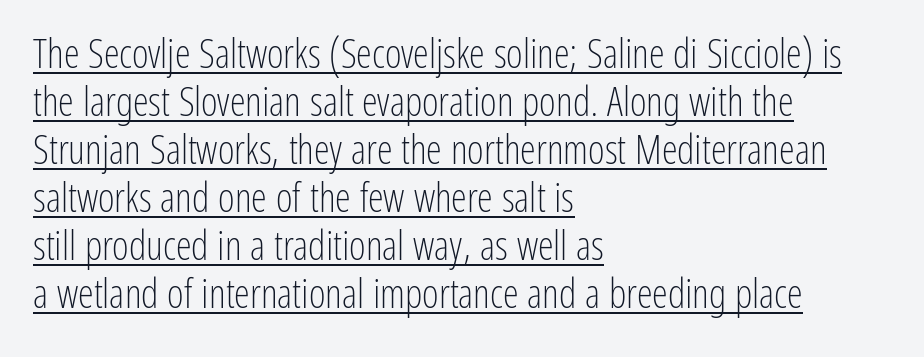
The image shows 40 px light, condensed sans-serif type, upright; set left-aligned, line spacing 1.2x, normal letter spacing, underlined; low stroke contrast and a medium x-height.
